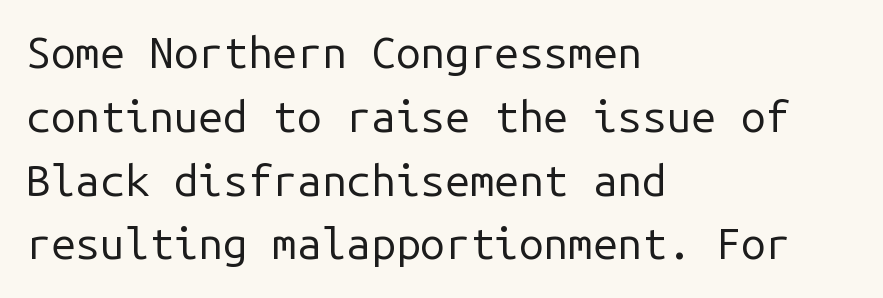
You can tell from the bare stems that sans-serif type was used. One-word summary of the alignment: left. The letters stand upright; this is a roman face. The face looks like a standard text weight, possibly lighter. The rendering uses typewriter-style spacing with identical character cells. Regular leading.
